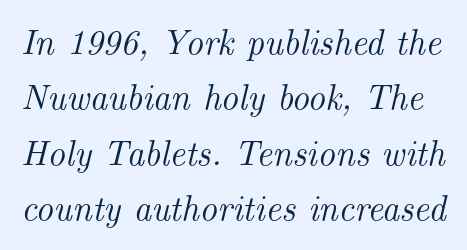
{"serif": "yes", "italic": "yes", "lean": "right", "slant_degrees": 14, "width": "normal", "stroke_contrast": "medium", "x_height": "small", "monospaced": "no", "underline": "no", "line_spacing": "normal", "line_spacing_ratio": 1.58, "letter_spacing": "normal", "letter_spacing_em": 0.0, "glyph_px": 35}
